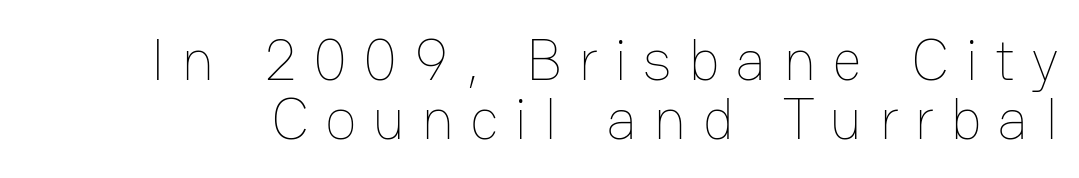
What stands out about the letter spacing? Its width — letters are far apart. The lettering stays uniformly vertical, giving the passage a roman look. A typesetter would call this proportional, since set widths differ per character. Honestly, the rows look squashed on top of each other.
